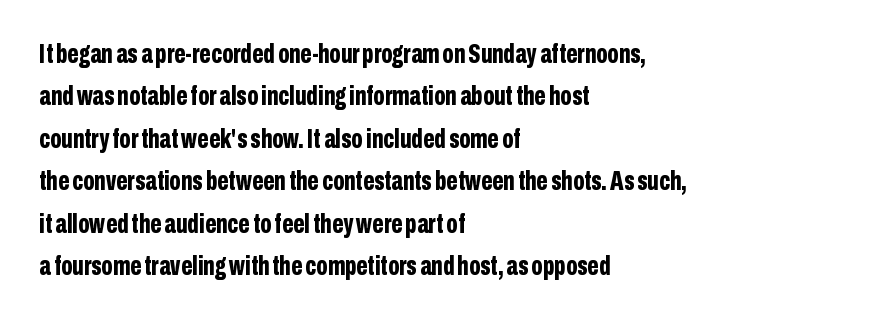
{"italic": "no", "bold": "yes", "underline": "no", "align": "left", "line_spacing": "normal", "line_spacing_ratio": 1.57, "letter_spacing": "normal", "letter_spacing_em": 0.0, "glyph_px": 27}
